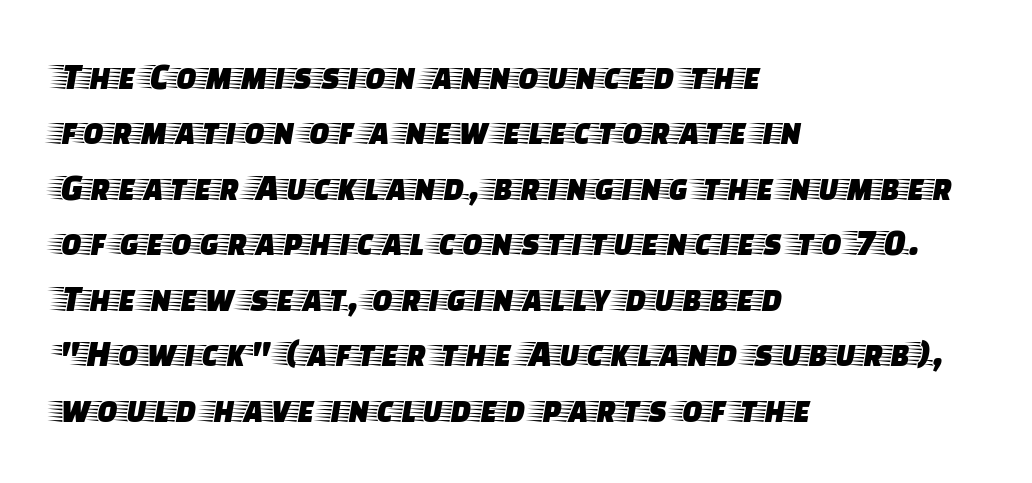
The image shows 38 px wide serif type; set left-aligned, normal line spacing (1.46x), normal letter spacing, not underlined; low stroke contrast and a large x-height.
